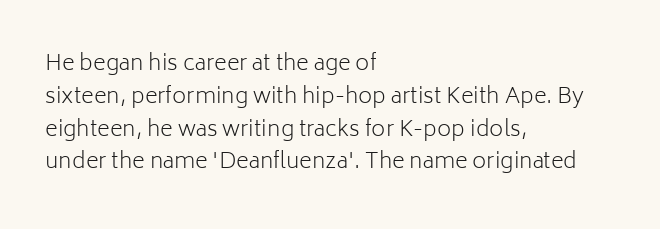
{"italic": "no", "bold": "no", "underline": "no", "align": "left", "line_spacing": "normal", "line_spacing_ratio": 1.49, "letter_spacing": "normal", "letter_spacing_em": 0.0, "glyph_px": 22}
